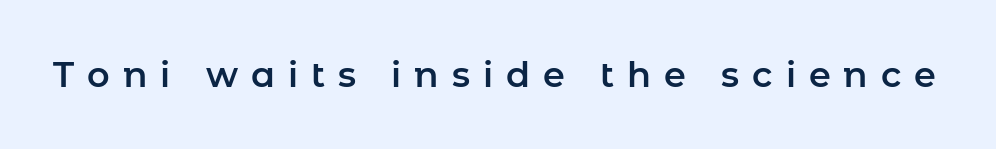
Q: Is the text italic (slanted)? A: No, it is upright.
Q: Is the typeface a serif or a sans-serif typeface? A: Sans-serif.
Q: Is the text underlined? A: No.
Q: Is the spacing between letters normal or unusually wide? A: Unusually wide.
Q: Width (condensed, normal, or wide)? A: Normal.
Q: Stroke contrast? A: Low.
Q: x-height? A: Medium.
Q: Monospaced? A: No.
